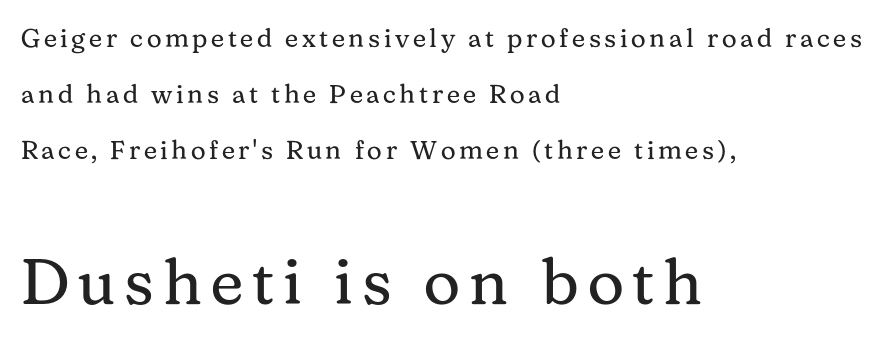
Is the stroke heavy? The answer is a plain regular-or-lighter. Which margin do the lines hug? The left one — the right edge is uneven. A typesetter would label this face a serif. Type without underlining. Looks like regular typesetting: each glyph gets only the width it needs.
